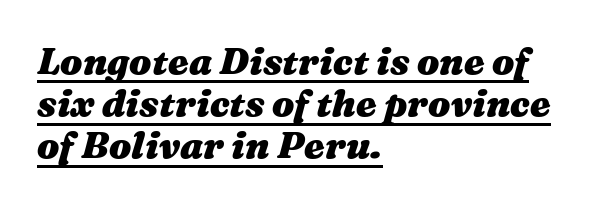
The image shows 37 px heavy, wide type, italic (leaning right); set left-aligned, tight line spacing (1.14x), normal letter spacing, underlined; medium stroke contrast and a medium x-height.
